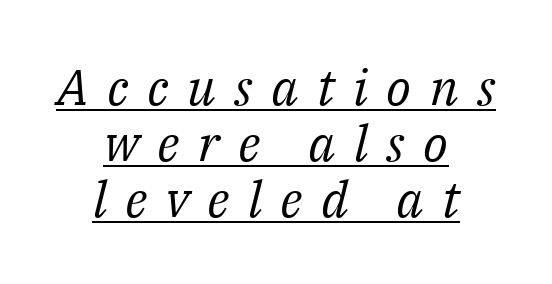
The image shows 50 px regular-weight serif type, italic (leaning right); set centered, tight line spacing (1.12x), unusually wide letter spacing (+0.37 em), underlined; medium stroke contrast and a medium x-height.
